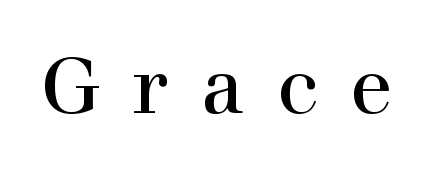
Style check: upright. A clean baseline with only descenders dipping below it. Is the letter spacing exaggerated? Yes — the characters are pushed far apart. Unlike a clean sans, this face finishes its strokes with serifs. A typesetter would call this proportional, since set widths differ per character.
